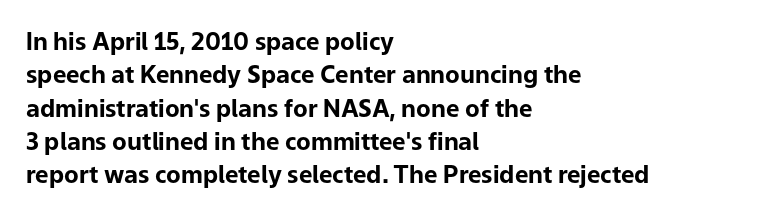
You can tell it's not italic because the verticals are truly vertical. Descender tails drop into unmarked territory. Baseline-to-baseline distance is the conventional proportion of letter height. Nobody touched the tracking dial on this one. Thick stems and heavy bowls — unmistakably bold. One-word summary of the alignment: left.
